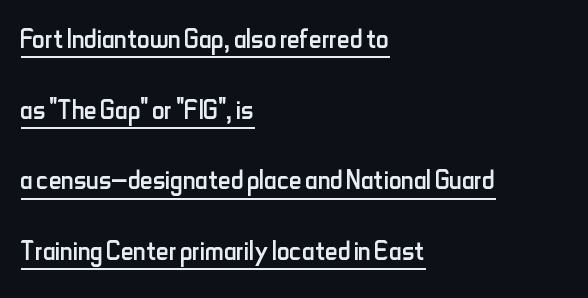
{"serif": "no", "italic": "no", "bold": "no", "weight": "regular", "width": "condensed", "stroke_contrast": "low", "x_height": "small", "monospaced": "no", "underline": "yes", "align": "left", "line_spacing": "loose", "line_spacing_ratio": 2.02, "letter_spacing": "normal", "letter_spacing_em": 0.0, "glyph_px": 35}
